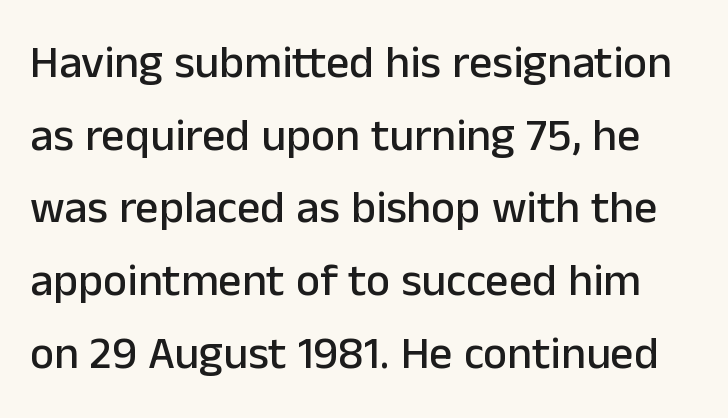
Each new line begins a customary step beneath the previous one. Italic? Not at all — the glyphs are vertical. This sample has the flowing, uneven cadence of proportional lettering. Letter spacing: default.
